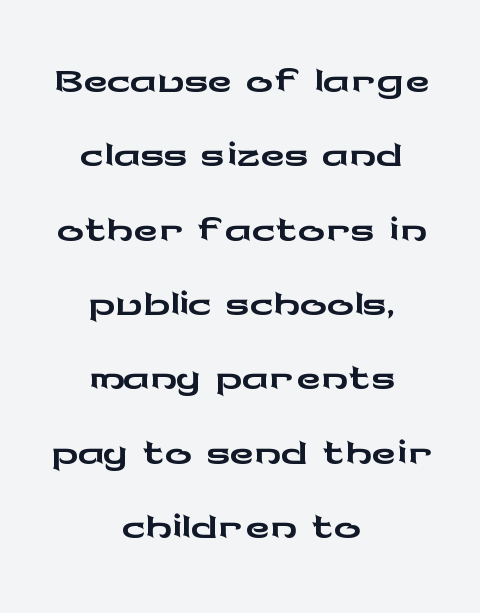
Q: Is the text italic (slanted)? A: No, it is upright.
Q: Is the typeface a serif or a sans-serif typeface? A: Sans-serif.
Q: Is the text underlined? A: No.
Q: How is the paragraph aligned? A: Centered.
Q: Is the spacing between letters normal or unusually wide? A: Normal.
Q: Is the spacing between lines tight, normal or loose? A: Tight.
Q: Width (condensed, normal, or wide)? A: Wide.
Q: Stroke contrast? A: Low.
Q: x-height? A: Medium.
Q: Monospaced? A: No.
